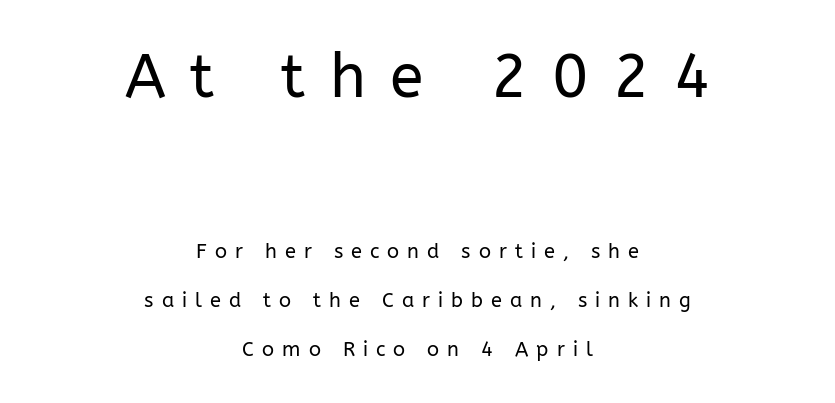
The image shows 61 px regular-weight sans-serif type, upright; set centered, loose line spacing (2.46x), unusually wide letter spacing (+0.4 em), not underlined; the first (top) block is 3.05x larger; low stroke contrast and a medium x-height.
